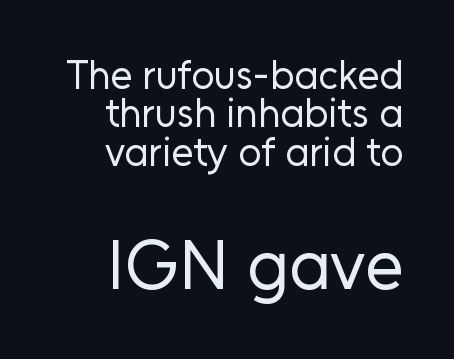
The image shows 70 px regular-weight sans-serif type, upright; set right-aligned, tight line spacing (0.96x), normal letter spacing, not underlined; the second (bottom) block is 1.75x larger; low stroke contrast and a medium x-height.
